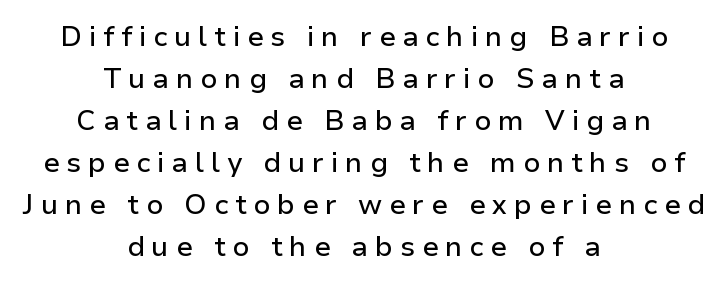
Substantial extra tracking has been applied to these lines. Leftover space on each line is divided equally before and after the words. The lettering stays uniformly vertical, giving the passage a roman look. Think of a printed novel: that variable character pitch is what you see here. Type style note: lacks serifs.
